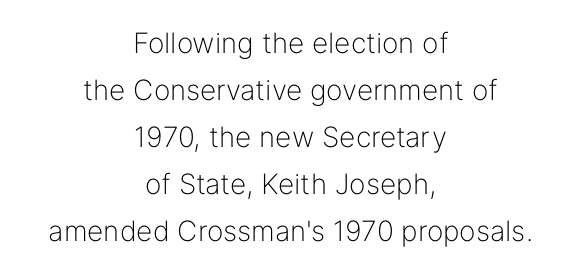
{"serif": "no", "italic": "no", "bold": "no", "weight": "light", "width": "normal", "stroke_contrast": "low", "x_height": "medium", "monospaced": "no", "underline": "no", "align": "center", "line_spacing": "normal", "line_spacing_ratio": 1.68, "letter_spacing": "normal", "letter_spacing_em": 0.0, "glyph_px": 28}
